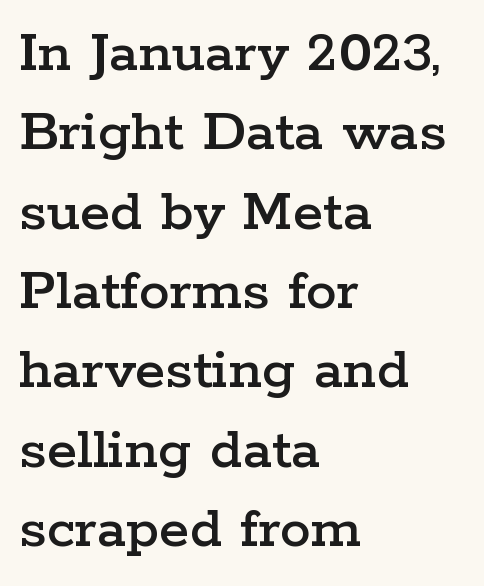
Q: Is the text italic (slanted)? A: No, it is upright.
Q: Is the typeface a serif or a sans-serif typeface? A: Serif.
Q: Is the text underlined? A: No.
Q: How is the paragraph aligned? A: Left-aligned.
Q: Is the spacing between letters normal or unusually wide? A: Normal.
Q: Is the spacing between lines tight, normal or loose? A: Normal.
Q: Width (condensed, normal, or wide)? A: Wide.
Q: Stroke contrast? A: Low.
Q: x-height? A: Medium.
Q: Monospaced? A: No.
